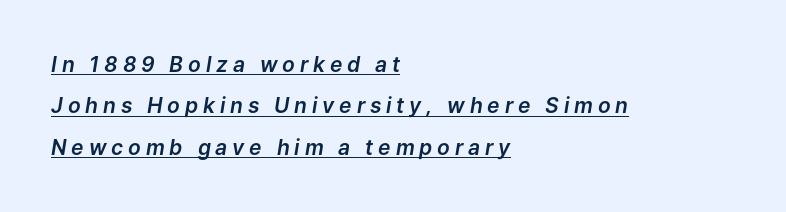
The image shows 21 px text type, italic (leaning right); set left-aligned, loose line spacing (1.97x), unusually wide letter spacing (+0.23 em), underlined.
